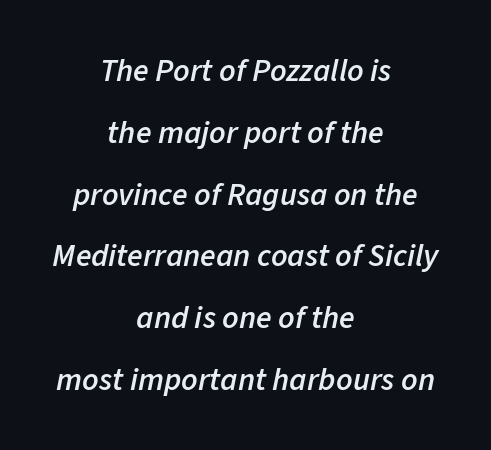
{"italic": "yes", "lean": "right", "slant_degrees": 11, "bold": "semi", "weight": "semibold", "width": "normal", "stroke_contrast": "low", "x_height": "medium", "monospaced": "no", "underline": "no", "align": "center", "line_spacing": "loose", "line_spacing_ratio": 1.93, "letter_spacing": "normal", "letter_spacing_em": 0.0, "glyph_px": 32}
